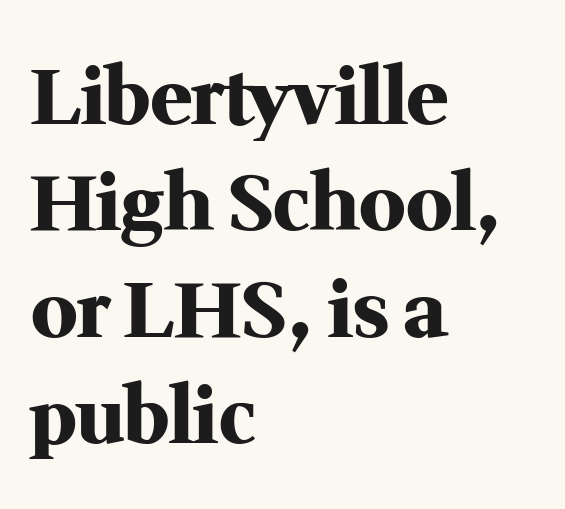
The image shows 77 px heavy serif type, upright; set left-aligned, normal line spacing (1.38x), normal letter spacing, not underlined; medium stroke contrast and a medium x-height.
